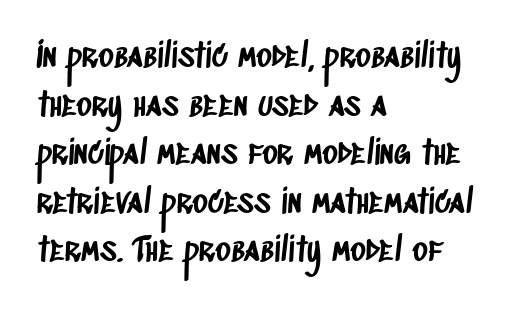
The image shows 33 px condensed sans-serif type; set left-aligned, normal line spacing (1.47x), normal letter spacing, not underlined; low stroke contrast and a large x-height.
